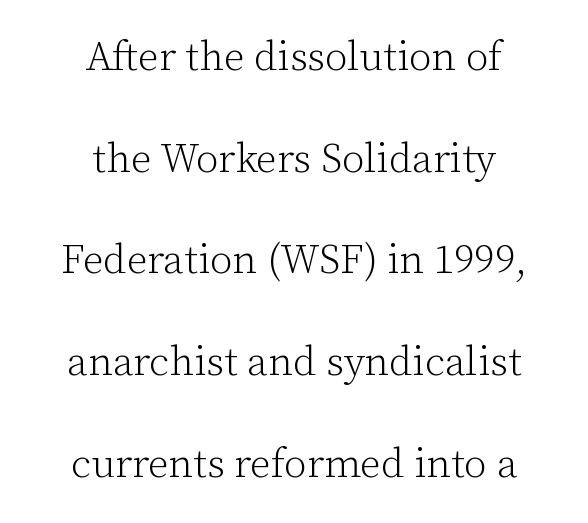
{"serif": "yes", "italic": "no", "bold": "no", "weight": "light", "width": "normal", "stroke_contrast": "low", "x_height": "medium", "monospaced": "no", "underline": "no", "align": "center", "line_spacing": "loose", "line_spacing_ratio": 2.48, "letter_spacing": "normal", "letter_spacing_em": 0.0, "glyph_px": 41}
